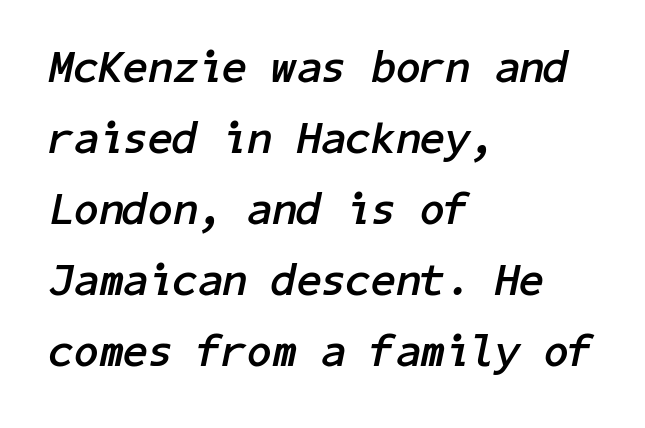
Q: Is the text bold? A: Yes.
Q: Is the text italic (slanted)? A: Yes, it leans right by about 11 degrees.
Q: Is the text underlined? A: No.
Q: How is the paragraph aligned? A: Left-aligned.
Q: Is the spacing between letters normal or unusually wide? A: Normal.
Q: Is the spacing between lines tight, normal or loose? A: Normal.
Q: Width (condensed, normal, or wide)? A: Normal.
Q: Stroke contrast? A: Low.
Q: x-height? A: Medium.
